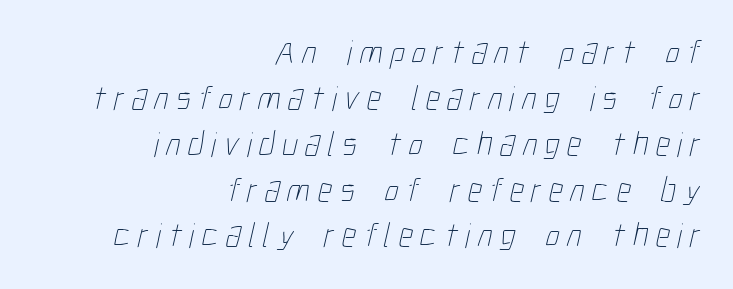
A typesetter would call this proportional, since set widths differ per character. Heft: none added — not bold. Honestly, the row spacing looks completely unremarkable. Plain, unruled lines of type. The tracking reads as deliberately expanded to a designer's eye. The lines are quadded right.
